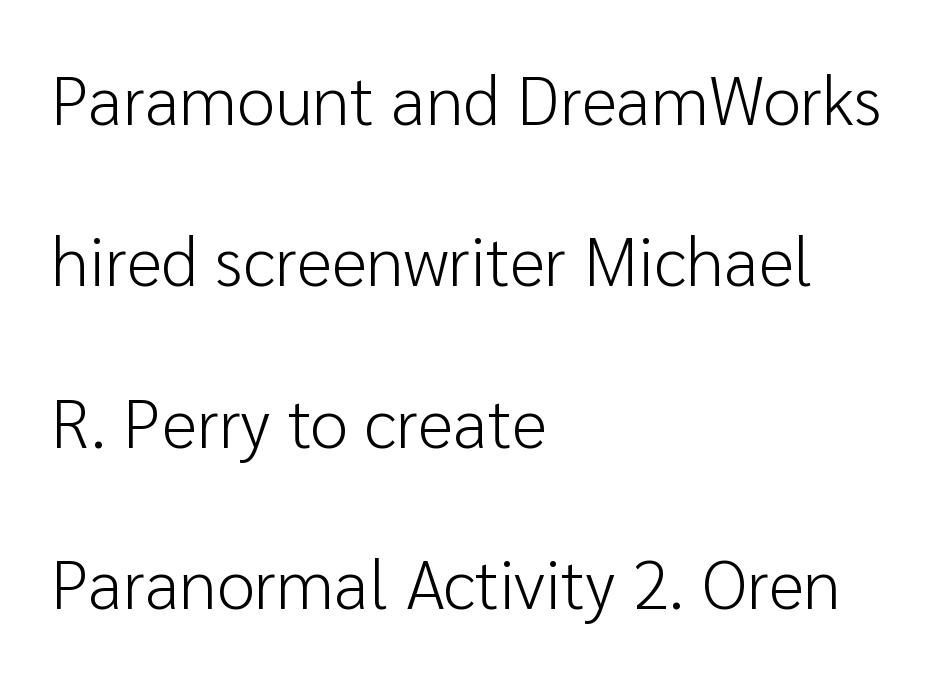
{"serif": "no", "italic": "no", "bold": "no", "weight": "light", "width": "normal", "stroke_contrast": "low", "x_height": "medium", "monospaced": "no", "underline": "no", "align": "left", "line_spacing": "loose", "line_spacing_ratio": 2.34, "letter_spacing": "normal", "letter_spacing_em": 0.0, "glyph_px": 69}
